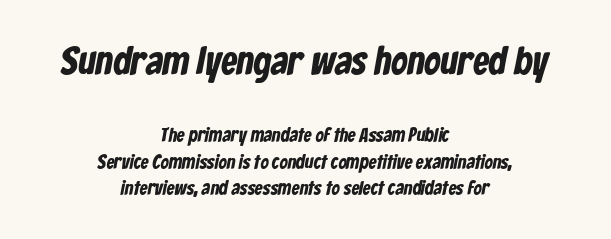
Q: Is the text bold? A: Yes.
Q: Is the typeface a serif or a sans-serif typeface? A: Sans-serif.
Q: Is the text underlined? A: No.
Q: How is the paragraph aligned? A: Centered.
Q: Is the spacing between letters normal or unusually wide? A: Normal.
Q: Is the spacing between lines tight, normal or loose? A: Normal.
Q: Which block of text is set in a larger size, the first (top) or the second (bottom)? A: The first (top) one.
Q: Width (condensed, normal, or wide)? A: Condensed.
Q: Stroke contrast? A: Low.
Q: x-height? A: Medium.
Q: Monospaced? A: No.
